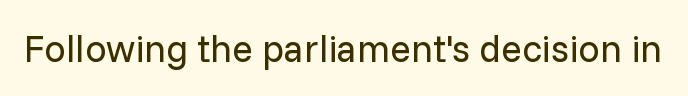
The image shows 38 px regular-weight sans-serif type, upright; set normal letter spacing, not underlined; low stroke contrast and a medium x-height.
